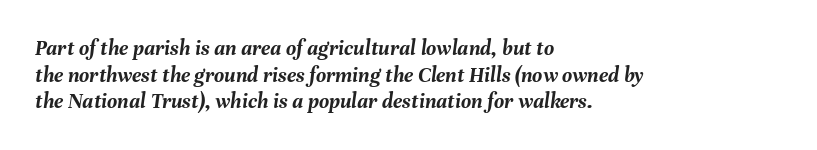
Descenders hang freely into open space. Observe the lean: these are italic letterforms. You could call the tracking neutral — neither tight nor loose. Bold? Absolutely — the strokes are thick and heavy.
